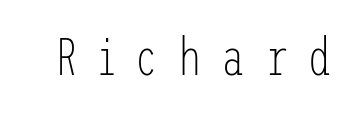
Q: Is the text bold? A: No.
Q: Is the text italic (slanted)? A: No, it is upright.
Q: Is the typeface a serif or a sans-serif typeface? A: Sans-serif.
Q: Is the text underlined? A: No.
Q: Is the spacing between letters normal or unusually wide? A: Unusually wide.
Q: Width (condensed, normal, or wide)? A: Condensed.
Q: Stroke contrast? A: Low.
Q: x-height? A: Medium.
